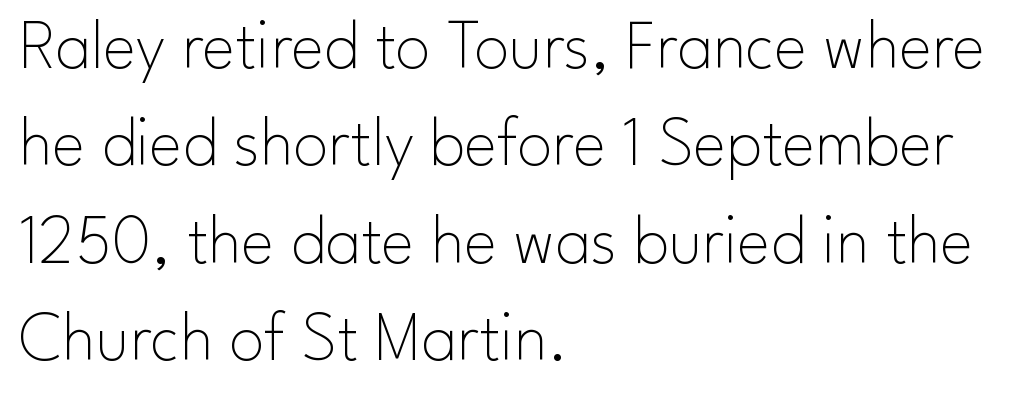
The image shows 70 px thin sans-serif type, upright; set left-aligned, normal line spacing (1.39x), normal letter spacing, not underlined; low stroke contrast and a small x-height.
